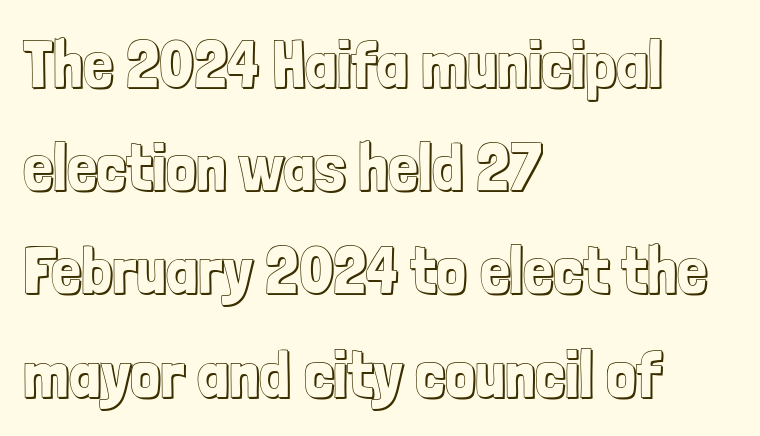
The image shows 67 px condensed type, upright; set left-aligned, normal line spacing (1.54x), normal letter spacing, not underlined; a medium x-height.
